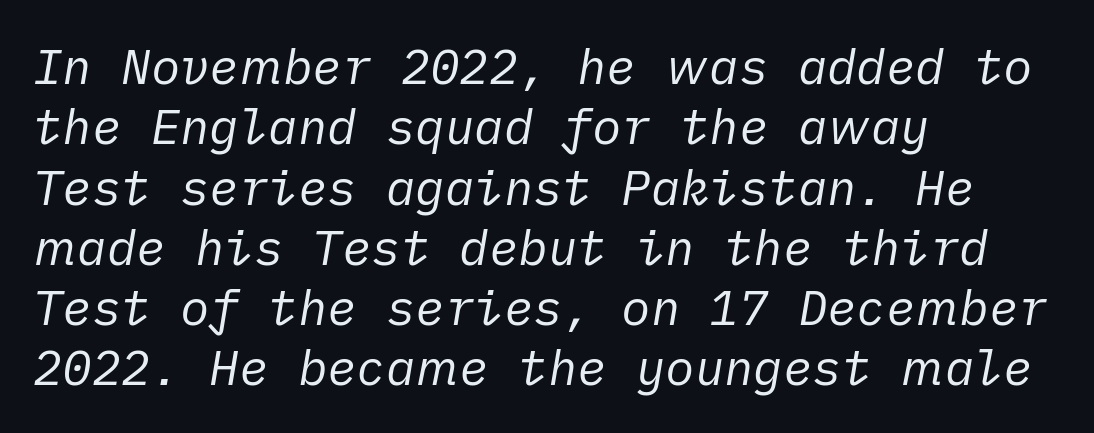
{"italic": "yes", "lean": "right", "slant_degrees": 10, "bold": "no", "weight": "regular", "width": "normal", "stroke_contrast": "low", "x_height": "medium", "underline": "no", "align": "left", "line_spacing_ratio": 1.23, "letter_spacing": "normal", "letter_spacing_em": 0.0, "glyph_px": 49}
